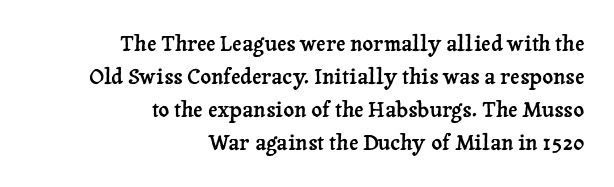
The image shows 21 px text type, upright; set right-aligned, normal line spacing (1.57x), normal letter spacing, not underlined.
